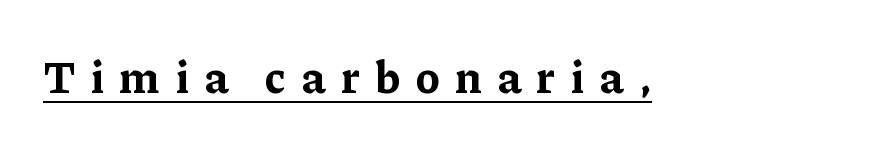
Q: Is the text bold? A: Yes.
Q: Is the text italic (slanted)? A: No, it is upright.
Q: Is the typeface a serif or a sans-serif typeface? A: Serif.
Q: Is the text underlined? A: Yes.
Q: Is the spacing between letters normal or unusually wide? A: Unusually wide.
Q: Width (condensed, normal, or wide)? A: Normal.
Q: Stroke contrast? A: Low.
Q: x-height? A: Medium.
Q: Monospaced? A: No.
